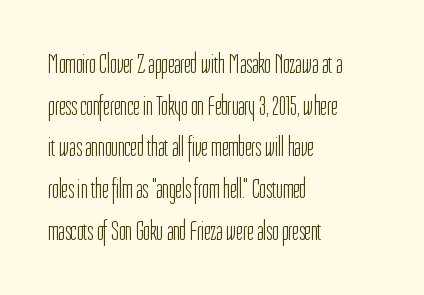
{"serif": "no", "italic": "no", "bold": "no", "weight": "light", "width": "condensed", "stroke_contrast": "low", "x_height": "medium", "monospaced": "no", "underline": "no", "align": "left", "line_spacing": "normal", "line_spacing_ratio": 1.49, "letter_spacing": "normal", "letter_spacing_em": 0.0, "glyph_px": 28}
